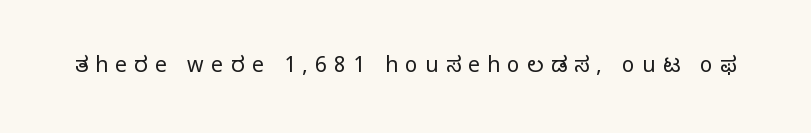
The image shows 21 px text type, upright; set unusually wide letter spacing (+0.35 em), not underlined.
